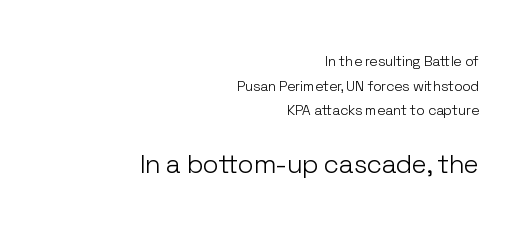
The image shows 26 px text type, upright; set right-aligned, line spacing 1.76x, normal letter spacing, not underlined; the second (bottom) block is 1.86x larger.
